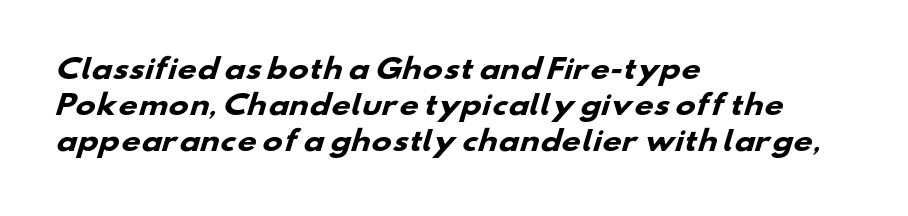
{"bold": "yes", "underline": "no", "align": "left", "line_spacing": "normal", "line_spacing_ratio": 1.34, "letter_spacing": "normal", "letter_spacing_em": 0.0, "glyph_px": 27}
